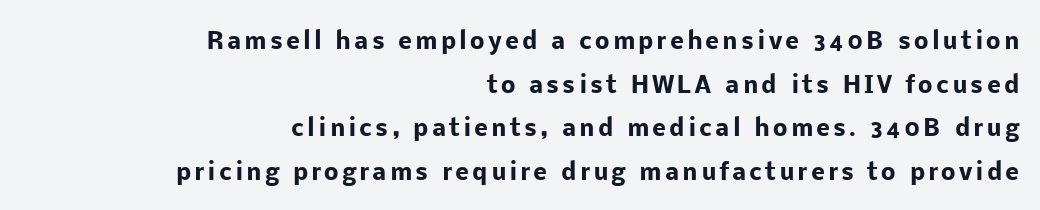
Q: Is the text bold? A: Yes.
Q: Is the text italic (slanted)? A: No, it is upright.
Q: Is the text underlined? A: No.
Q: How is the paragraph aligned? A: Right-aligned.
Q: Is the spacing between lines tight, normal or loose? A: Loose.
